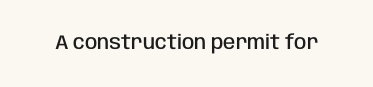
{"italic": "no", "bold": "semi", "underline": "no", "letter_spacing": "normal", "letter_spacing_em": 0.0, "glyph_px": 20}
